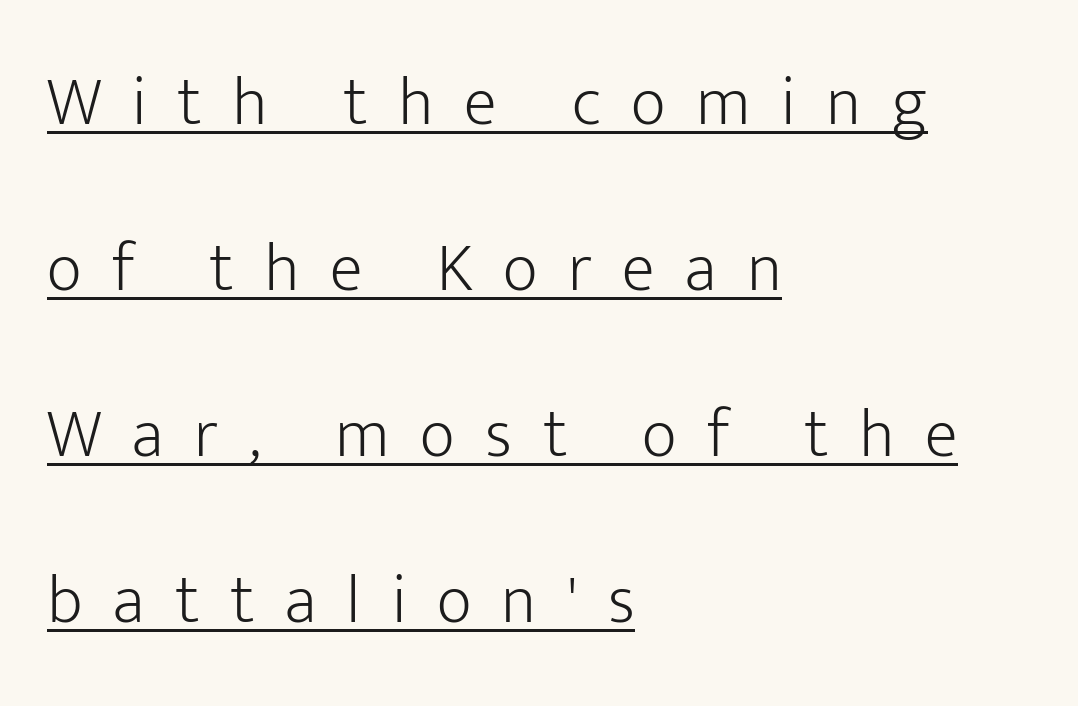
Q: Is the text bold? A: No.
Q: Is the text italic (slanted)? A: No, it is upright.
Q: Is the typeface a serif or a sans-serif typeface? A: Sans-serif.
Q: Is the text underlined? A: Yes.
Q: How is the paragraph aligned? A: Left-aligned.
Q: Is the spacing between letters normal or unusually wide? A: Unusually wide.
Q: Is the spacing between lines tight, normal or loose? A: Loose.
Q: Width (condensed, normal, or wide)? A: Normal.
Q: Stroke contrast? A: Low.
Q: x-height? A: Medium.
Q: Monospaced? A: No.
